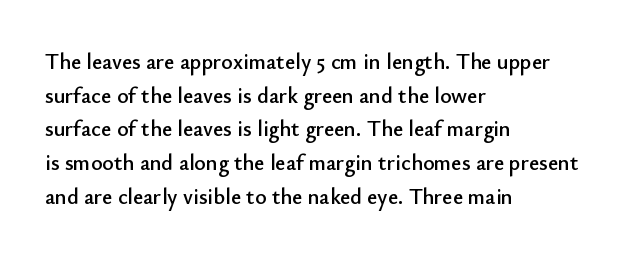
Q: Is the text italic (slanted)? A: No, it is upright.
Q: Is the text underlined? A: No.
Q: How is the paragraph aligned? A: Left-aligned.
Q: Is the spacing between letters normal or unusually wide? A: Normal.
Q: Is the spacing between lines tight, normal or loose? A: Normal.
